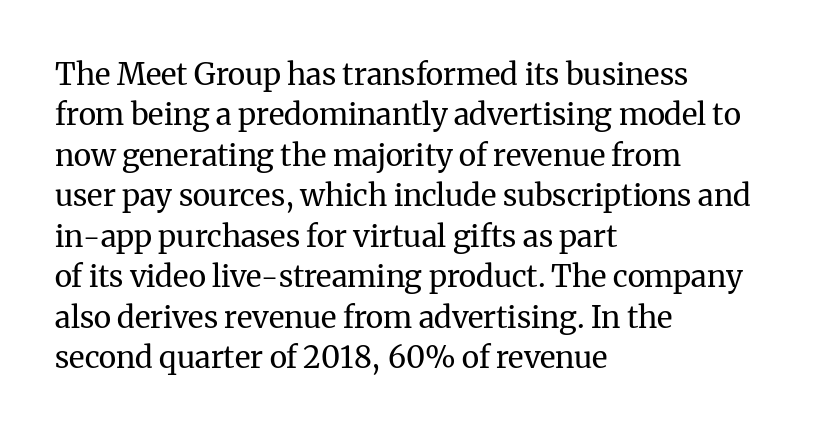
Default kerning and tracking; the words read as compact shapes. This sample has the flowing, uneven cadence of proportional lettering. Heft: none added — not bold. The gap between lines stays unmarked. Serif or sans? Serif — the stroke terminals have little feet.
